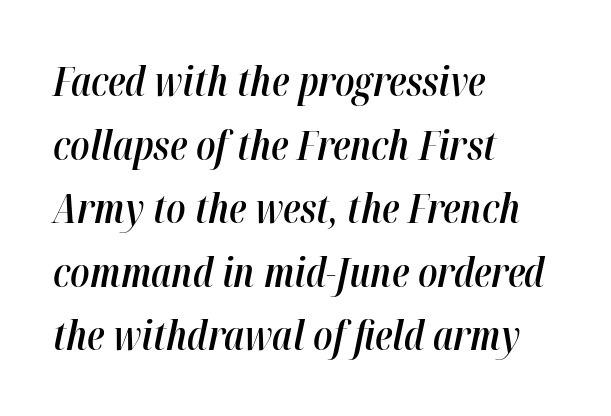
The image shows 40 px semibold, condensed type, italic (leaning right); set left-aligned, normal line spacing (1.59x), normal letter spacing, not underlined; high stroke contrast and a medium x-height.
